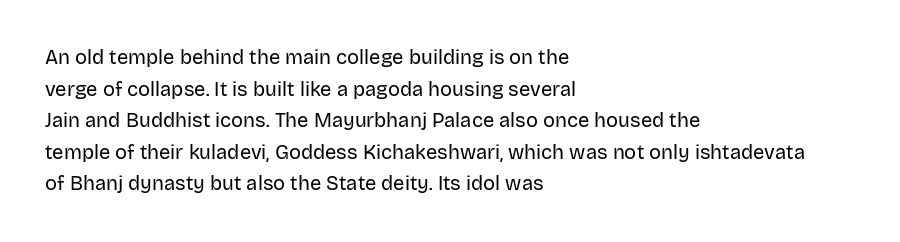
Q: Is the text bold? A: No.
Q: Is the text italic (slanted)? A: No, it is upright.
Q: Is the text underlined? A: No.
Q: How is the paragraph aligned? A: Left-aligned.
Q: Is the spacing between letters normal or unusually wide? A: Normal.
Q: Is the spacing between lines tight, normal or loose? A: Normal.
